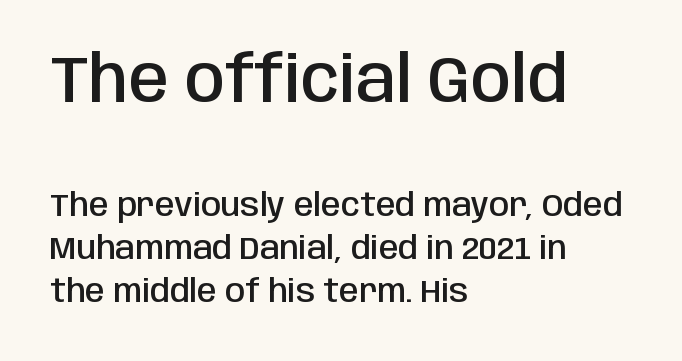
Check where the strokes stop: nothing finishes them off — pure sans. Compared with typical paragraphs, the rows here are spaced about the same. A clean baseline with only descenders dipping below it. Is the lower block the larger one? No — the upper block carries the bigger type. The ragged edge is on the right, which tells us the setting is flush left.
